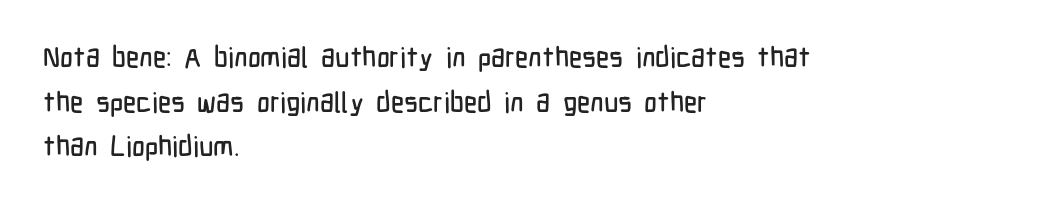
The image shows 28 px condensed sans-serif type, upright; set left-aligned, normal line spacing (1.59x), normal letter spacing, not underlined; low stroke contrast and a medium x-height.
